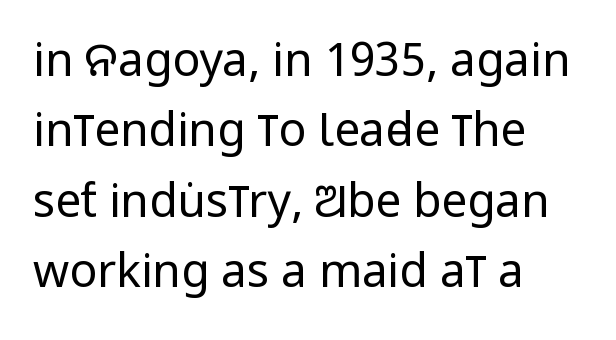
The image shows 46 px regular-weight, condensed sans-serif type, upright; set left-aligned, normal line spacing (1.53x), normal letter spacing, not underlined; low stroke contrast and a large x-height.
